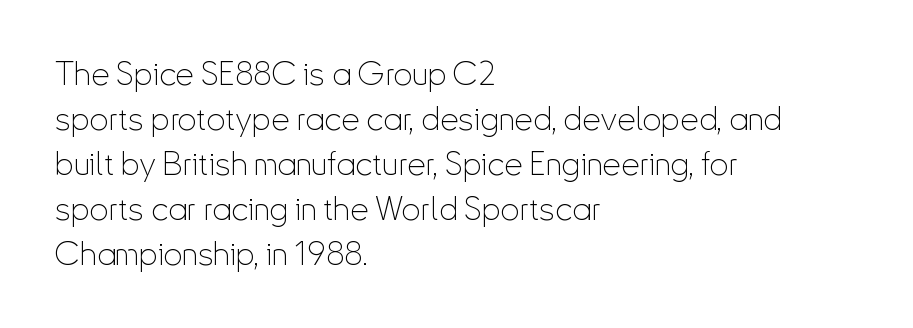
The image shows 33 px thin, condensed sans-serif type, upright; set left-aligned, normal line spacing (1.36x), normal letter spacing, not underlined; low stroke contrast and a small x-height.
